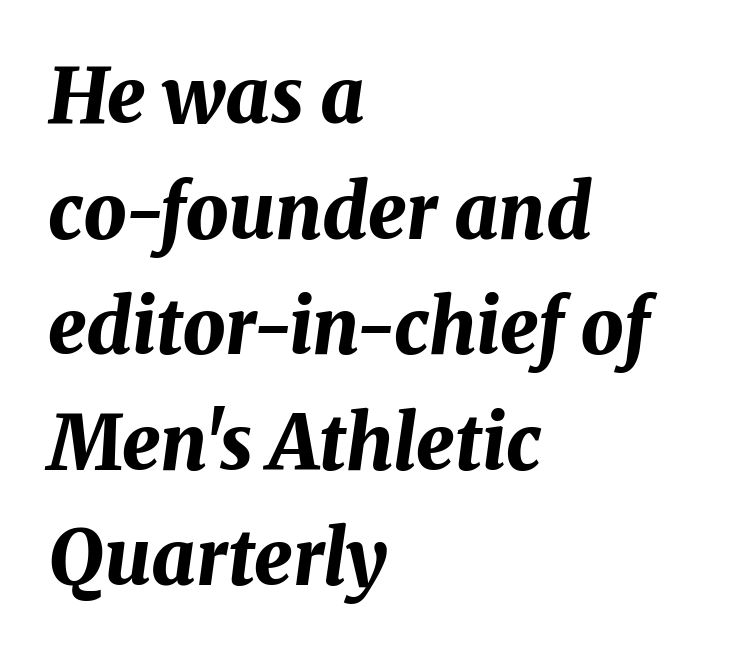
The image shows 76 px bold type, italic (leaning right); set left-aligned, normal line spacing (1.52x), normal letter spacing, not underlined; medium stroke contrast and a medium x-height.
